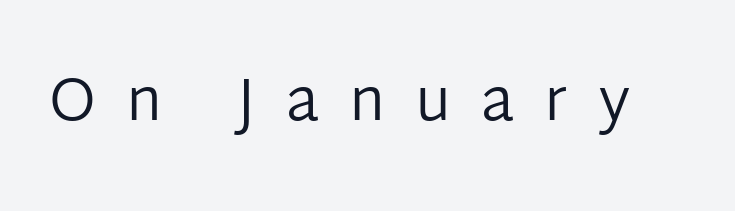
The image shows 61 px regular-weight sans-serif type, upright; set unusually wide letter spacing (+0.49 em), not underlined; low stroke contrast and a medium x-height.
